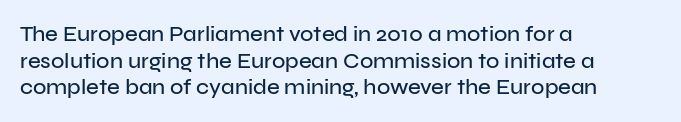
The image shows 22 px text type, upright; set left-aligned, line spacing 1.21x, normal letter spacing, not underlined.
